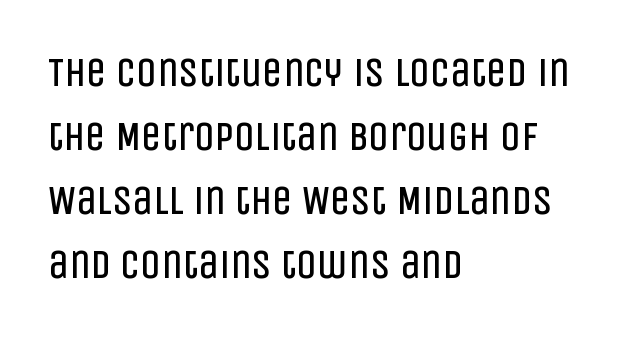
{"serif": "no", "italic": "no", "bold": "no", "weight": "regular", "width": "condensed", "stroke_contrast": "low", "x_height": "large", "monospaced": "no", "underline": "no", "align": "left", "line_spacing": "normal", "line_spacing_ratio": 1.56, "letter_spacing": "normal", "letter_spacing_em": 0.0, "glyph_px": 41}
